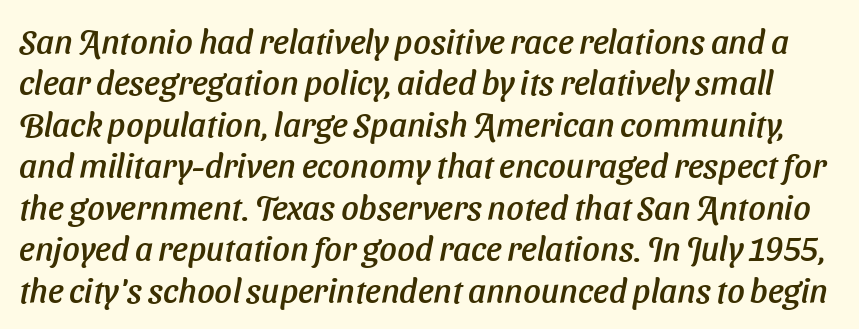
{"italic": "yes", "lean": "right", "slant_degrees": 11, "width": "normal", "stroke_contrast": "low", "x_height": "medium", "monospaced": "no", "underline": "no", "line_spacing_ratio": 1.22, "letter_spacing": "normal", "letter_spacing_em": 0.0, "glyph_px": 34}
